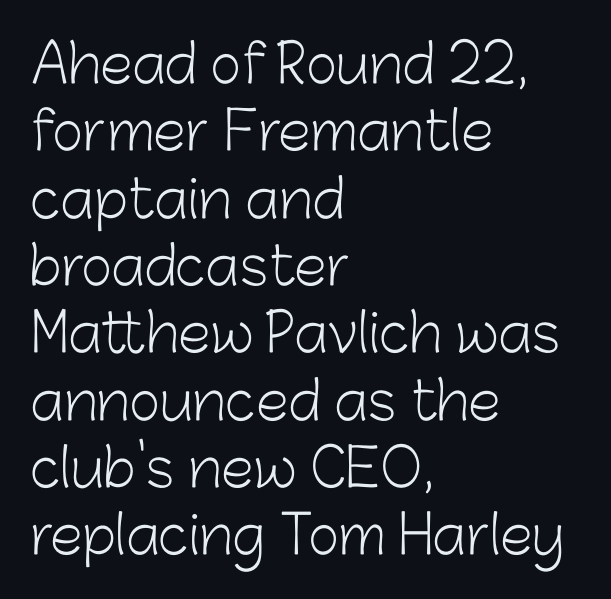
The image shows 53 px light sans-serif type, upright; set left-aligned, normal line spacing (1.27x), normal letter spacing, not underlined; low stroke contrast and a medium x-height.
